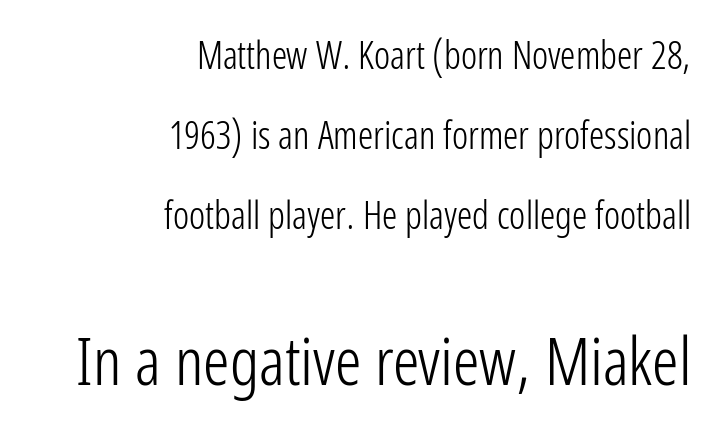
Q: Is the text bold? A: No.
Q: Is the text italic (slanted)? A: No, it is upright.
Q: Is the typeface a serif or a sans-serif typeface? A: Sans-serif.
Q: Is the text underlined? A: No.
Q: How is the paragraph aligned? A: Right-aligned.
Q: Is the spacing between letters normal or unusually wide? A: Normal.
Q: Is the spacing between lines tight, normal or loose? A: Loose.
Q: Which block of text is set in a larger size, the first (top) or the second (bottom)? A: The second (bottom) one.
Q: Width (condensed, normal, or wide)? A: Condensed.
Q: Stroke contrast? A: Low.
Q: x-height? A: Medium.
Q: Monospaced? A: No.
